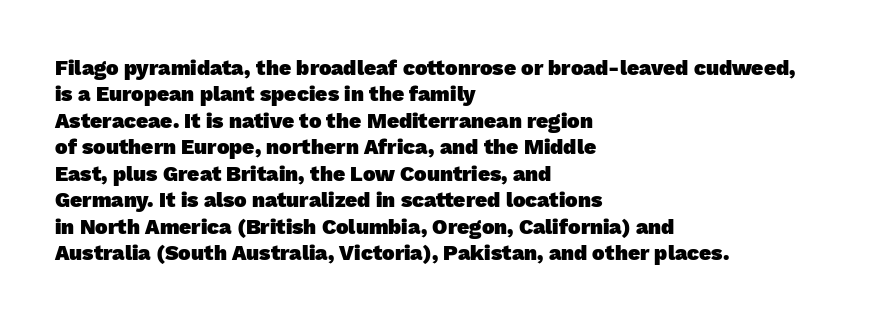
Q: Is the text bold? A: Yes.
Q: Is the text underlined? A: No.
Q: How is the paragraph aligned? A: Left-aligned.
Q: Is the spacing between letters normal or unusually wide? A: Normal.
Q: Is the spacing between lines tight, normal or loose? A: Normal.
